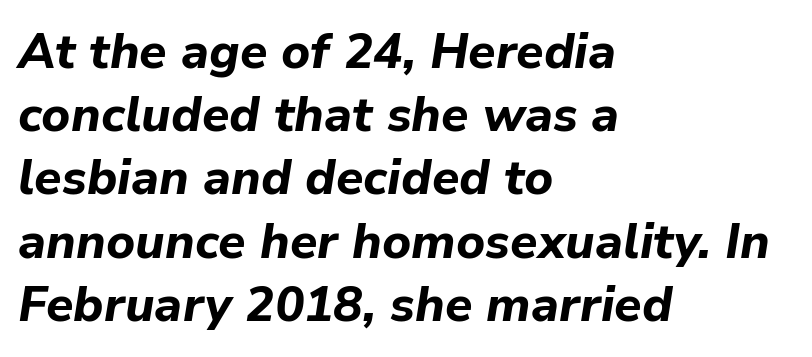
The axis of the letterforms is tilted away from vertical. This sample has the flowing, uneven cadence of proportional lettering. The setting favours the left margin, as ordinary paragraphs usually do. This is heavy type, rendered in bold. Each new line begins a customary step beneath the previous one.
